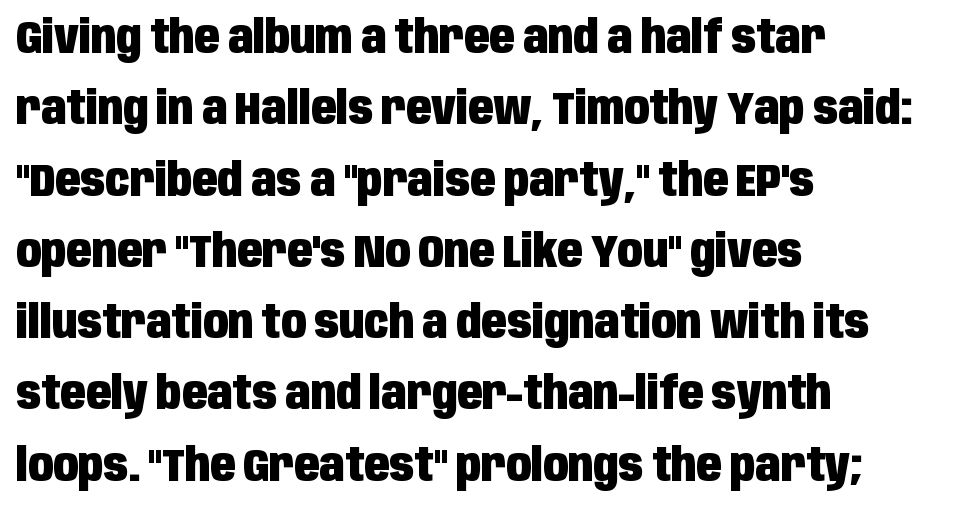
The image shows 46 px heavy, condensed sans-serif type, upright; set left-aligned, normal line spacing (1.55x), normal letter spacing, not underlined; low stroke contrast and a large x-height.
